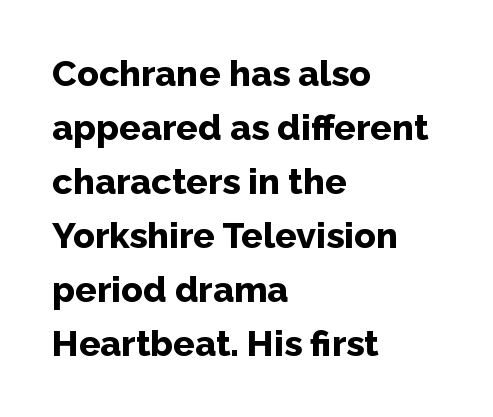
Q: Is the text bold? A: Yes.
Q: Is the text italic (slanted)? A: No, it is upright.
Q: Is the typeface a serif or a sans-serif typeface? A: Sans-serif.
Q: Is the text underlined? A: No.
Q: How is the paragraph aligned? A: Left-aligned.
Q: Is the spacing between letters normal or unusually wide? A: Normal.
Q: Is the spacing between lines tight, normal or loose? A: Normal.
Q: Width (condensed, normal, or wide)? A: Normal.
Q: Stroke contrast? A: Low.
Q: x-height? A: Medium.
Q: Monospaced? A: No.
